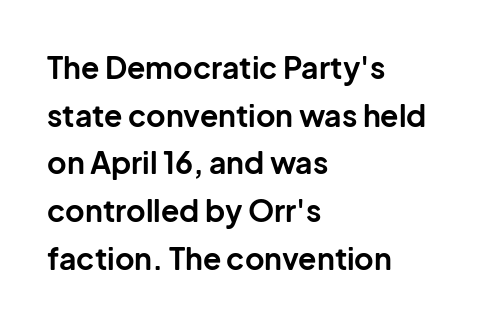
{"serif": "no", "italic": "no", "bold": "yes", "weight": "bold", "width": "normal", "stroke_contrast": "low", "x_height": "medium", "monospaced": "no", "underline": "no", "align": "left", "line_spacing": "normal", "line_spacing_ratio": 1.59, "letter_spacing": "normal", "letter_spacing_em": 0.0, "glyph_px": 30}
